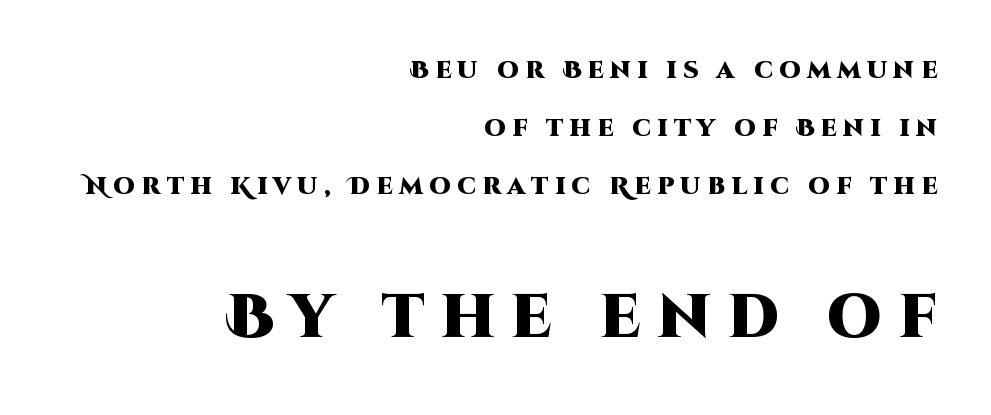
The image shows 61 px heavy sans-serif type, upright; set right-aligned, loose line spacing (2.42x), unusually wide letter spacing (+0.27 em), not underlined; the second (bottom) block is 2.54x larger; high stroke contrast and a large x-height.
